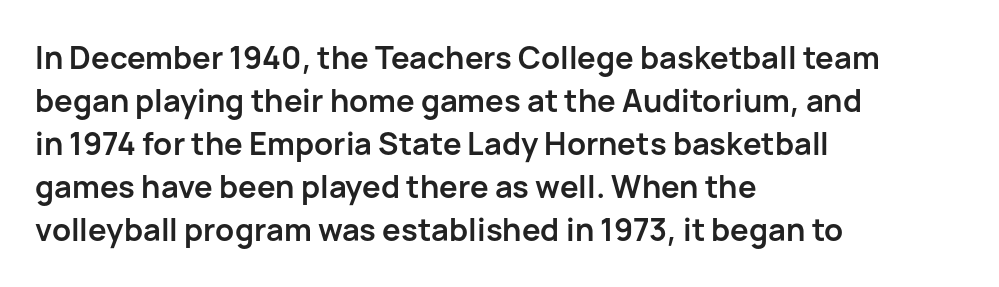
The image shows 31 px semibold sans-serif type, upright; set left-aligned, normal line spacing (1.39x), normal letter spacing, not underlined; low stroke contrast and a medium x-height.
